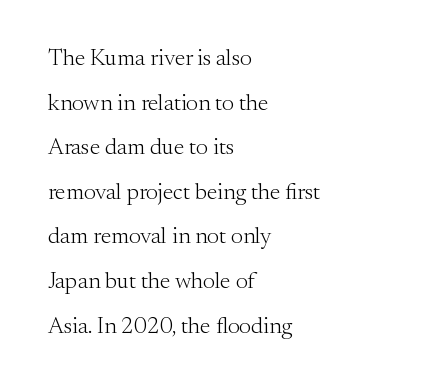
The image shows 23 px text type, upright; set left-aligned, loose line spacing (1.94x), normal letter spacing, not underlined.
